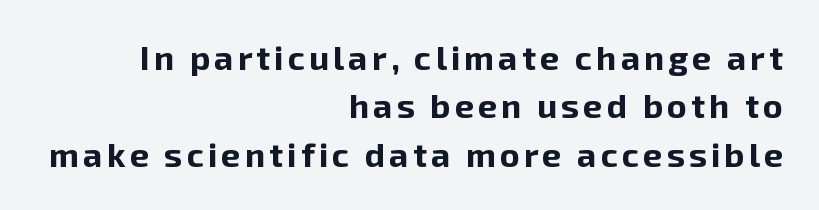
The image shows 34 px bold sans-serif type, upright; set right-aligned, normal line spacing (1.42x), not underlined; low stroke contrast and a medium x-height.
